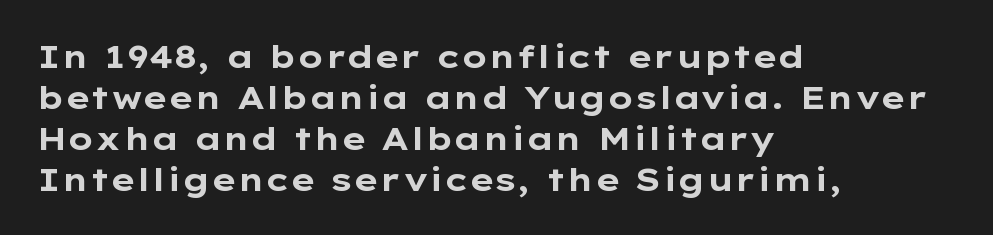
The image shows 32 px bold, wide sans-serif type, upright; set left-aligned, normal line spacing (1.28x), normal letter spacing, not underlined; low stroke contrast and a medium x-height.
